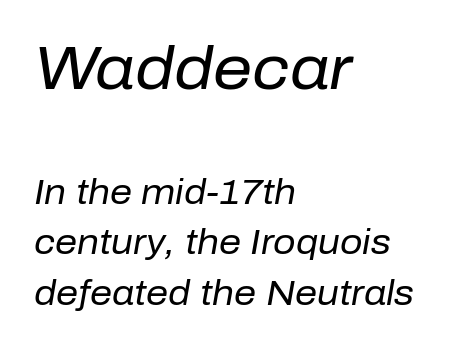
Q: Is the text bold? A: No.
Q: Is the text italic (slanted)? A: Yes, it leans right by about 10 degrees.
Q: Is the text underlined? A: No.
Q: How is the paragraph aligned? A: Left-aligned.
Q: Is the spacing between letters normal or unusually wide? A: Normal.
Q: Is the spacing between lines tight, normal or loose? A: Normal.
Q: Which block of text is set in a larger size, the first (top) or the second (bottom)? A: The first (top) one.
Q: Width (condensed, normal, or wide)? A: Normal.
Q: Stroke contrast? A: Low.
Q: x-height? A: Medium.
Q: Monospaced? A: No.
